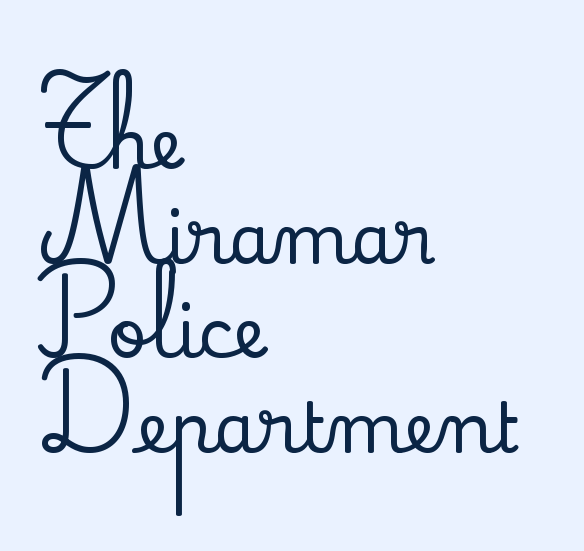
Ascenders rise straight up at ninety degrees. You could not count columns in this text — the font is proportionally spaced. In terms of leading, this rendering sits right in the middle. A bare baseline throughout the passage. Left-aligned paragraph, ragged on the right. You can tell from the footed stems that serif type was used.
